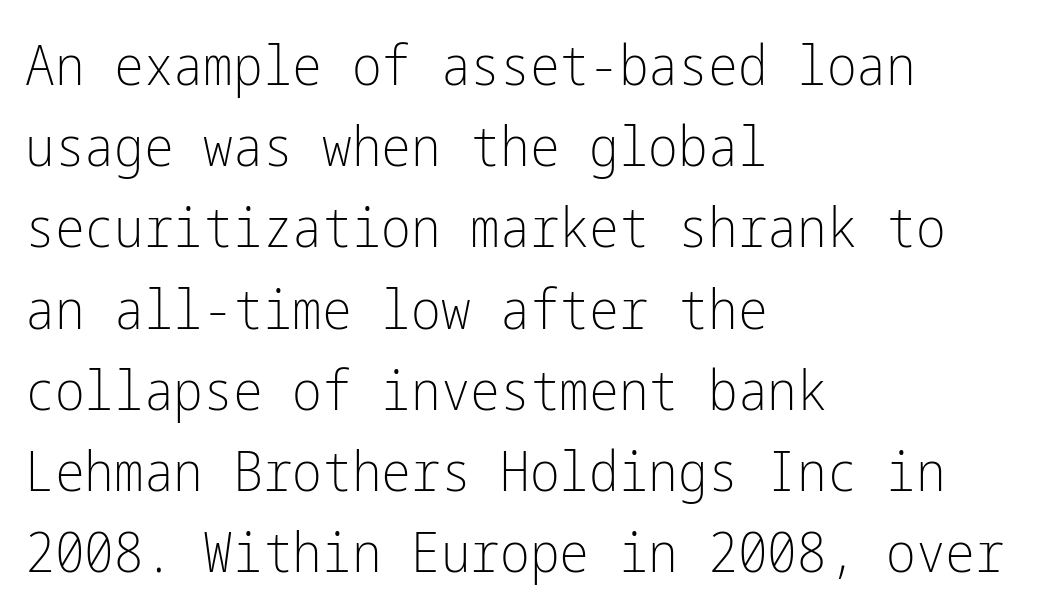
The rendering shows plain stroke endings on the letterforms — a sans-serif design. The space beneath each line is pristine and unruled. Reading down the block, your eye returns to a fixed left position each line. Here the glyphs are tracked normally, forming tight word shapes.
